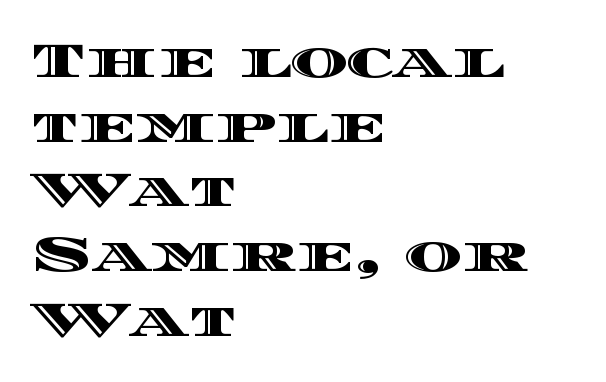
Q: Is the text italic (slanted)? A: No, it is upright.
Q: Is the text underlined? A: No.
Q: How is the paragraph aligned? A: Left-aligned.
Q: Is the spacing between letters normal or unusually wide? A: Normal.
Q: Is the spacing between lines tight, normal or loose? A: Normal.
Q: Width (condensed, normal, or wide)? A: Wide.
Q: x-height? A: Large.
Q: Monospaced? A: No.
